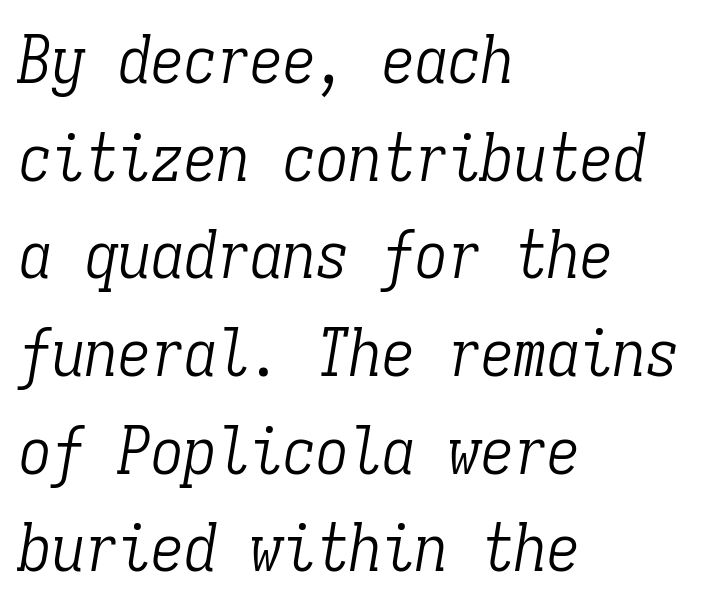
{"serif": "yes", "italic": "yes", "lean": "right", "slant_degrees": 9, "bold": "no", "weight": "light", "width": "condensed", "stroke_contrast": "low", "x_height": "medium", "monospaced": "yes", "underline": "no", "align": "left", "line_spacing": "normal", "line_spacing_ratio": 1.48, "letter_spacing": "normal", "letter_spacing_em": 0.0, "glyph_px": 66}
